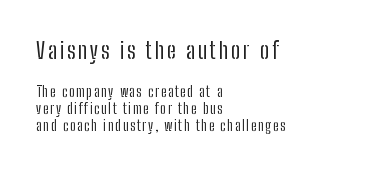
The image shows 23 px text type, upright; set left-aligned, line spacing 1.23x, not underlined; the first (top) block is 1.64x larger.
